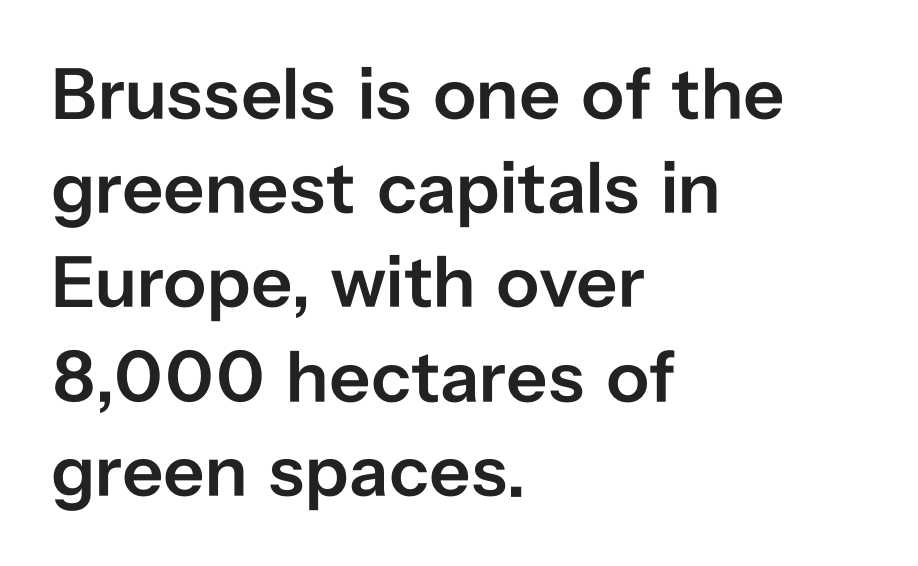
{"serif": "no", "italic": "no", "bold": "semi", "weight": "semibold", "width": "normal", "stroke_contrast": "low", "x_height": "medium", "monospaced": "no", "underline": "no", "align": "left", "line_spacing": "normal", "line_spacing_ratio": 1.29, "letter_spacing": "normal", "letter_spacing_em": 0.0, "glyph_px": 73}
